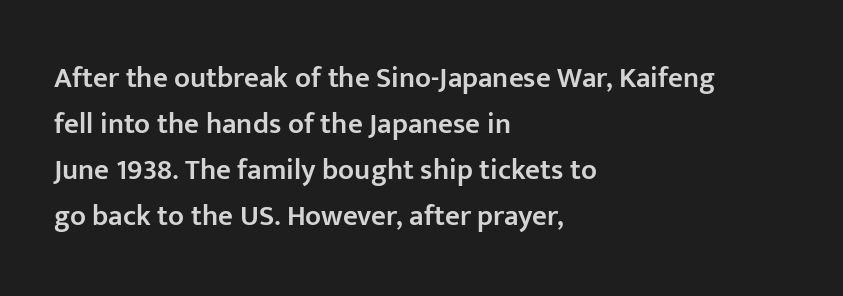
{"serif": "no", "italic": "no", "bold": "semi", "weight": "semibold", "width": "normal", "stroke_contrast": "low", "x_height": "medium", "monospaced": "no", "underline": "no", "align": "left", "line_spacing": "normal", "line_spacing_ratio": 1.59, "letter_spacing": "normal", "letter_spacing_em": 0.0, "glyph_px": 29}
